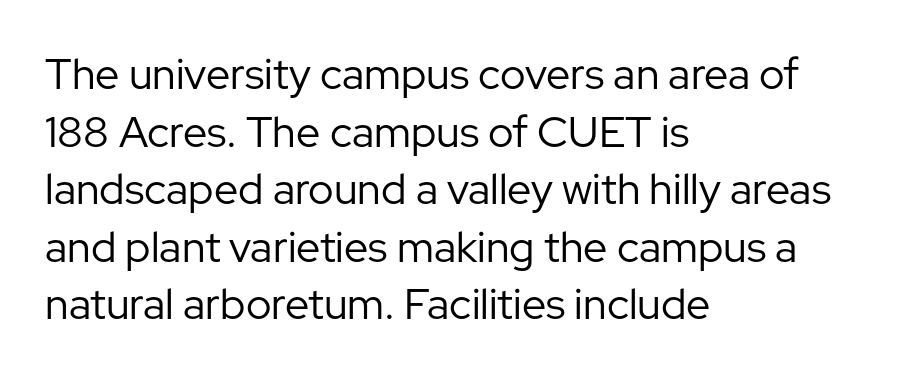
{"serif": "no", "italic": "no", "bold": "no", "weight": "regular", "width": "normal", "stroke_contrast": "low", "x_height": "medium", "monospaced": "no", "underline": "no", "align": "left", "line_spacing": "normal", "line_spacing_ratio": 1.34, "letter_spacing": "normal", "letter_spacing_em": 0.0, "glyph_px": 43}
